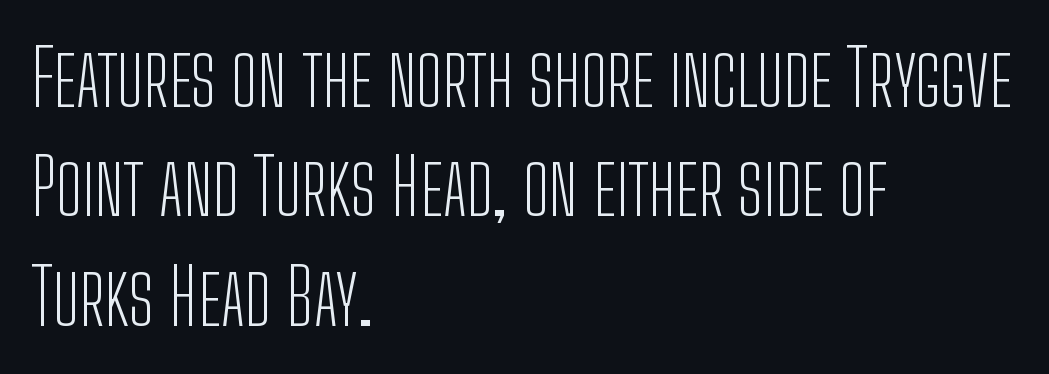
{"serif": "no", "italic": "no", "bold": "no", "weight": "light", "width": "condensed", "stroke_contrast": "low", "x_height": "medium", "monospaced": "no", "underline": "no", "align": "left", "line_spacing": "normal", "line_spacing_ratio": 1.42, "letter_spacing": "normal", "letter_spacing_em": 0.0, "glyph_px": 77}
